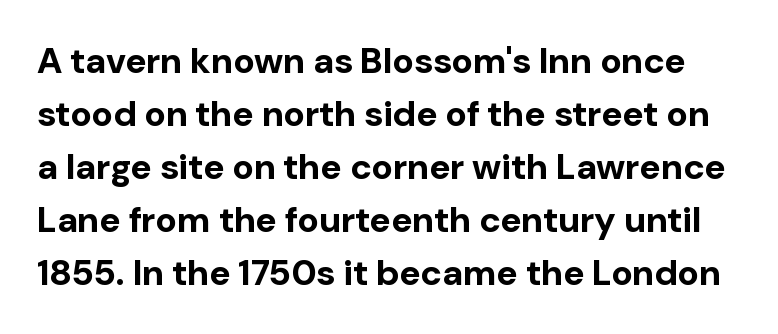
Q: Is the text bold? A: Yes.
Q: Is the text italic (slanted)? A: No, it is upright.
Q: Is the typeface a serif or a sans-serif typeface? A: Sans-serif.
Q: Is the text underlined? A: No.
Q: Is the spacing between letters normal or unusually wide? A: Normal.
Q: Is the spacing between lines tight, normal or loose? A: Normal.
Q: Width (condensed, normal, or wide)? A: Normal.
Q: Stroke contrast? A: Low.
Q: x-height? A: Medium.
Q: Monospaced? A: No.
